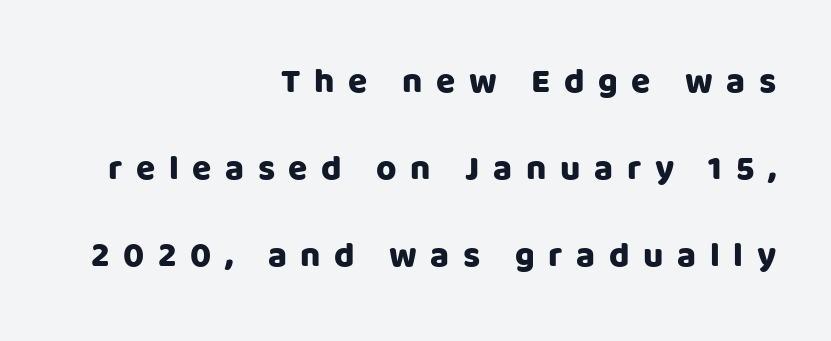
The image shows 35 px sans-serif type, upright; set right-aligned, loose line spacing (2.49x), unusually wide letter spacing (+0.39 em), not underlined; low stroke contrast and a large x-height.
